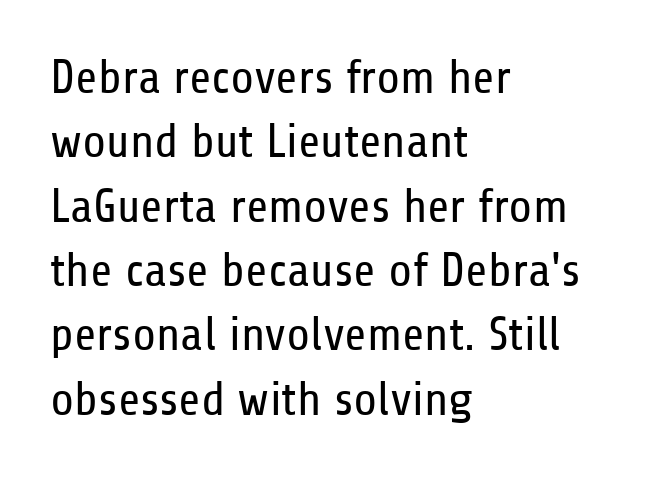
Q: Is the text bold? A: No.
Q: Is the text italic (slanted)? A: No, it is upright.
Q: Is the typeface a serif or a sans-serif typeface? A: Sans-serif.
Q: Is the text underlined? A: No.
Q: How is the paragraph aligned? A: Left-aligned.
Q: Is the spacing between letters normal or unusually wide? A: Normal.
Q: Is the spacing between lines tight, normal or loose? A: Normal.
Q: Width (condensed, normal, or wide)? A: Condensed.
Q: Stroke contrast? A: Low.
Q: x-height? A: Medium.
Q: Monospaced? A: No.
